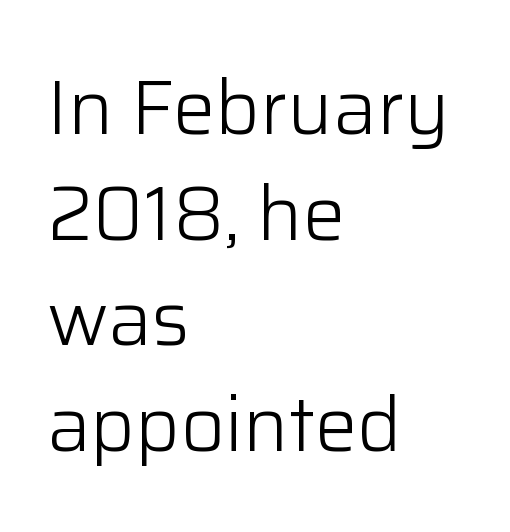
Q: Is the text bold? A: No.
Q: Is the text italic (slanted)? A: No, it is upright.
Q: Is the typeface a serif or a sans-serif typeface? A: Sans-serif.
Q: Is the text underlined? A: No.
Q: How is the paragraph aligned? A: Left-aligned.
Q: Is the spacing between letters normal or unusually wide? A: Normal.
Q: Is the spacing between lines tight, normal or loose? A: Normal.
Q: Width (condensed, normal, or wide)? A: Normal.
Q: Stroke contrast? A: Low.
Q: x-height? A: Medium.
Q: Monospaced? A: No.
